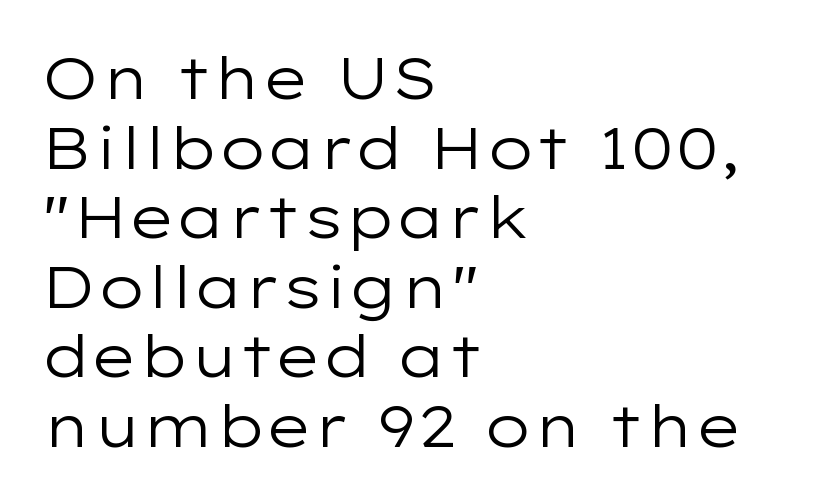
Q: Is the text bold? A: No.
Q: Is the text italic (slanted)? A: No, it is upright.
Q: Is the typeface a serif or a sans-serif typeface? A: Sans-serif.
Q: Is the text underlined? A: No.
Q: How is the paragraph aligned? A: Left-aligned.
Q: Is the spacing between letters normal or unusually wide? A: Normal.
Q: Width (condensed, normal, or wide)? A: Wide.
Q: Stroke contrast? A: Low.
Q: x-height? A: Medium.
Q: Monospaced? A: No.
